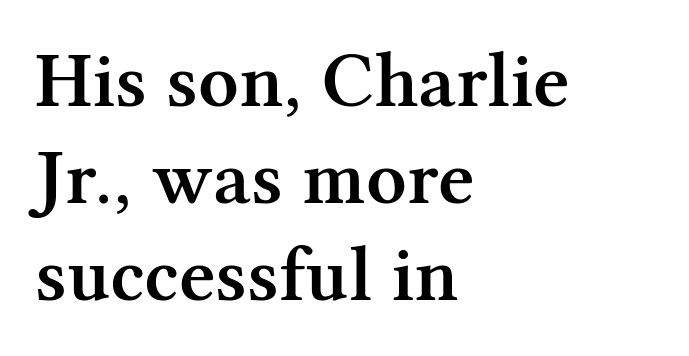
The image shows 79 px semibold serif type, upright; set left-aligned, line spacing 1.23x, normal letter spacing, not underlined; medium stroke contrast and a medium x-height.
